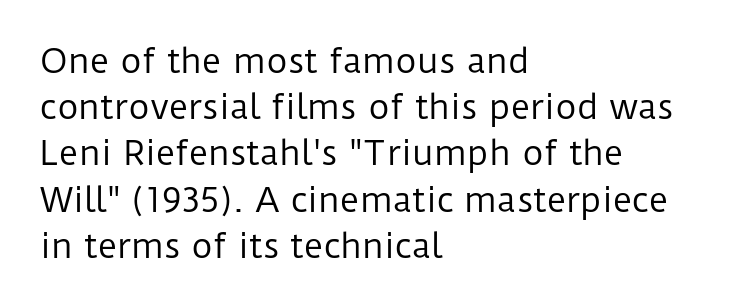
{"serif": "no", "italic": "no", "bold": "no", "weight": "regular", "width": "normal", "stroke_contrast": "low", "x_height": "medium", "monospaced": "no", "underline": "no", "align": "left", "line_spacing": "normal", "line_spacing_ratio": 1.4, "letter_spacing": "normal", "letter_spacing_em": 0.0, "glyph_px": 33}
